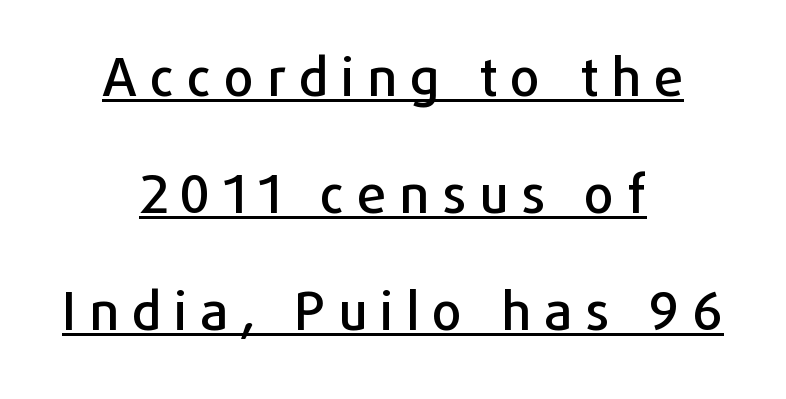
Q: Is the text italic (slanted)? A: No, it is upright.
Q: Is the typeface a serif or a sans-serif typeface? A: Sans-serif.
Q: Is the text underlined? A: Yes.
Q: How is the paragraph aligned? A: Centered.
Q: Is the spacing between letters normal or unusually wide? A: Unusually wide.
Q: Is the spacing between lines tight, normal or loose? A: Loose.
Q: Width (condensed, normal, or wide)? A: Normal.
Q: Stroke contrast? A: Low.
Q: x-height? A: Medium.
Q: Monospaced? A: No.
